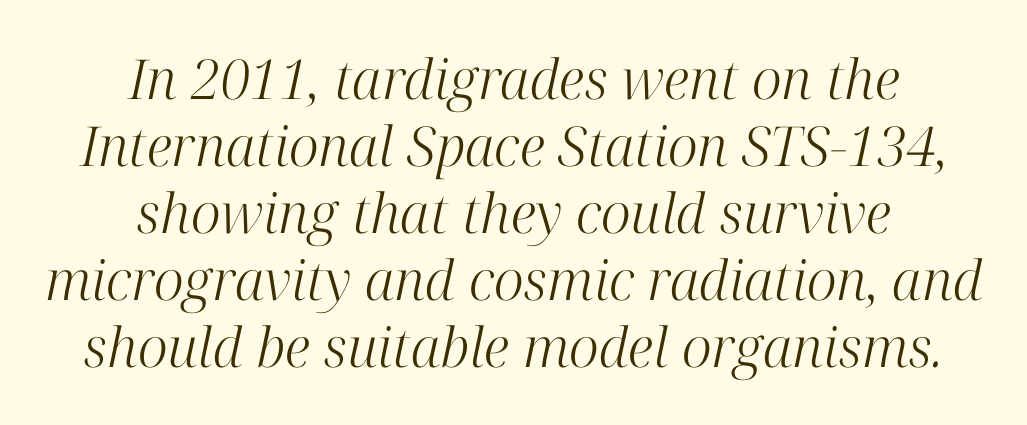
The image shows 55 px light serif type, italic (leaning right); set centered, line spacing 1.22x, normal letter spacing, not underlined; high stroke contrast and a medium x-height.
